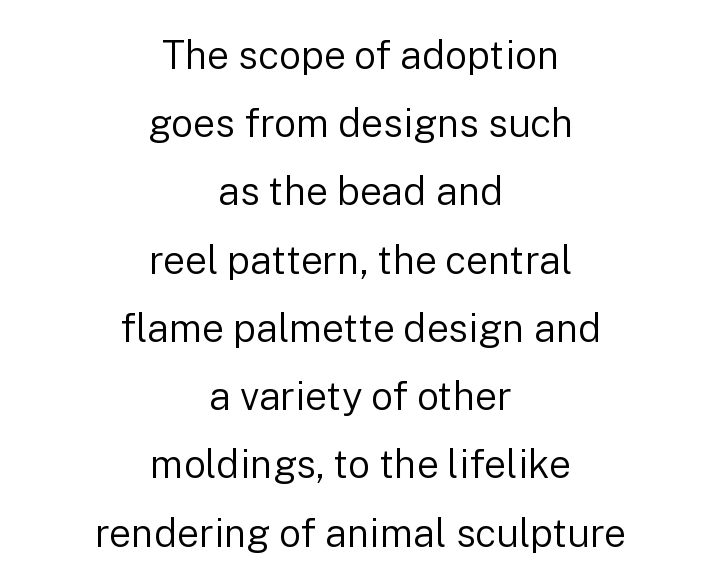
The image shows 39 px regular-weight sans-serif type, upright; set centered, line spacing 1.75x, normal letter spacing, not underlined; low stroke contrast and a medium x-height.
